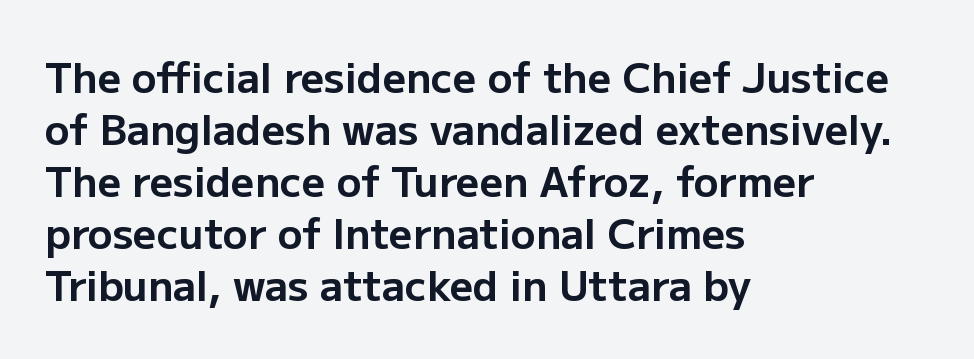
{"serif": "no", "italic": "no", "bold": "yes", "weight": "bold", "width": "normal", "stroke_contrast": "low", "x_height": "medium", "monospaced": "no", "underline": "no", "align": "left", "line_spacing": "normal", "line_spacing_ratio": 1.27, "letter_spacing": "normal", "letter_spacing_em": 0.0, "glyph_px": 41}
